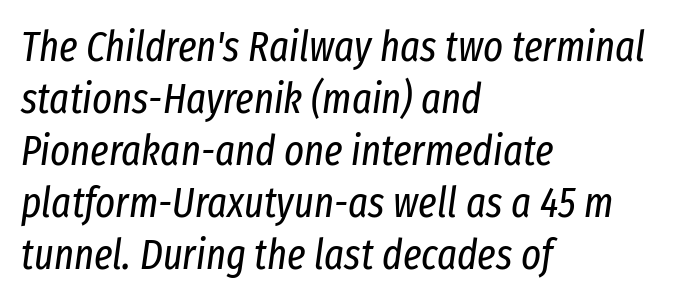
Q: Is the text bold? A: No.
Q: Is the text italic (slanted)? A: Yes, it leans right by about 8 degrees.
Q: Is the text underlined? A: No.
Q: How is the paragraph aligned? A: Left-aligned.
Q: Is the spacing between letters normal or unusually wide? A: Normal.
Q: Width (condensed, normal, or wide)? A: Condensed.
Q: Stroke contrast? A: Low.
Q: x-height? A: Medium.
Q: Monospaced? A: No.
